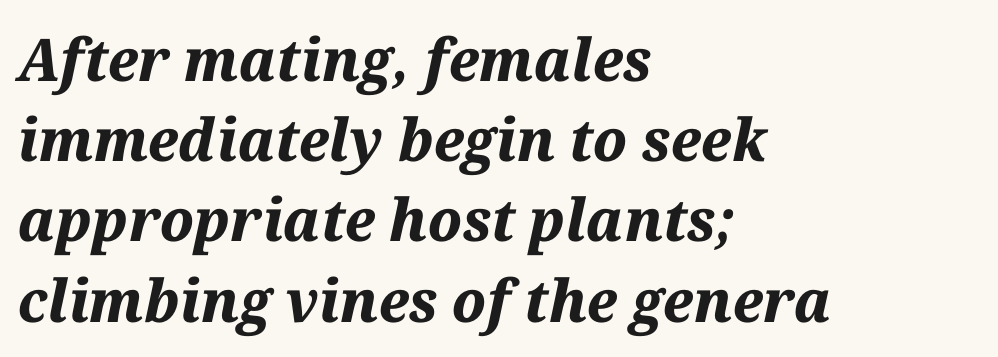
The image shows 59 px bold type, italic (leaning right); set left-aligned, normal line spacing (1.36x), normal letter spacing, not underlined; medium stroke contrast and a medium x-height.
